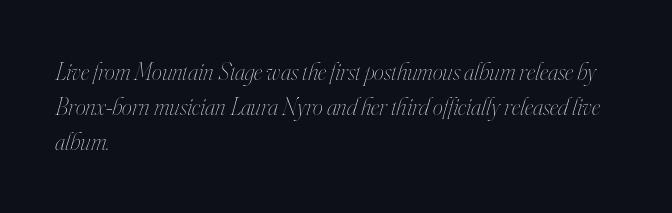
Q: Is the text bold? A: No.
Q: Is the text italic (slanted)? A: Yes, it leans right by about 16 degrees.
Q: Is the text underlined? A: No.
Q: How is the paragraph aligned? A: Left-aligned.
Q: Is the spacing between letters normal or unusually wide? A: Normal.
Q: Is the spacing between lines tight, normal or loose? A: Normal.
